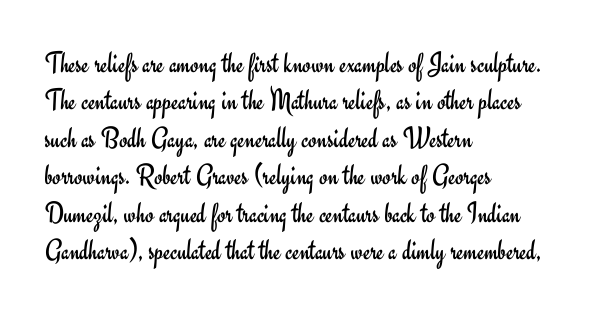
The image shows 30 px regular-weight sans-serif type; set left-aligned, normal line spacing (1.25x), normal letter spacing, not underlined; low stroke contrast and a small x-height.
